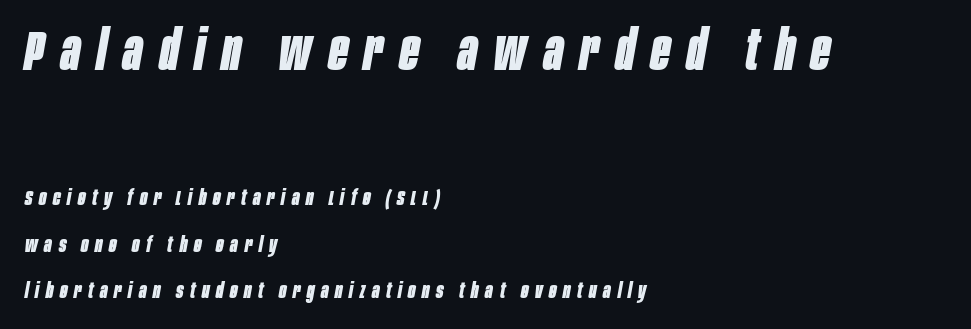
How are the letters spaced? Widely, with obvious added tracking. Plenty of ink on the page — the face is bold. If you drew a ruler down the left edge, every line would touch it. Widely set lines give the paragraph a tall, airy silhouette. If you drew a line through each stem, it would be angled. The face used here is proportionally spaced, like ordinary book or web type.
